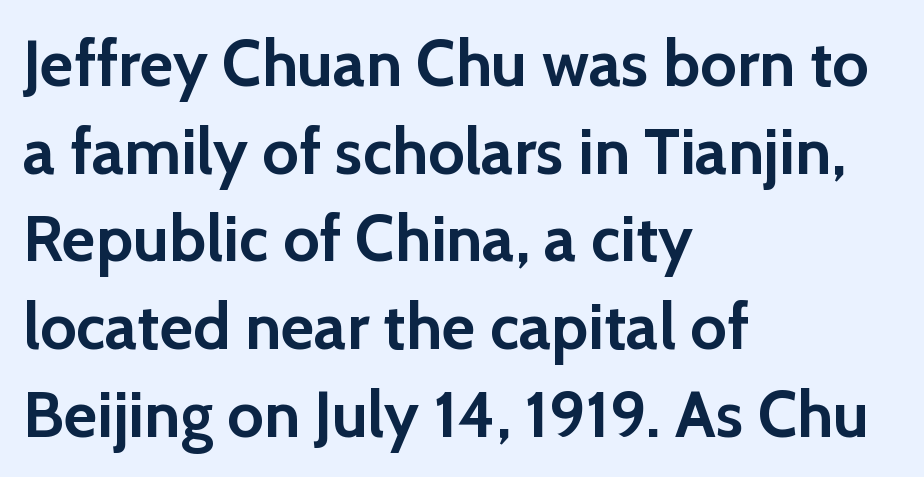
{"serif": "no", "italic": "no", "bold": "yes", "weight": "semibold", "width": "normal", "x_height": "medium", "monospaced": "no", "underline": "no", "align": "left", "line_spacing": "normal", "line_spacing_ratio": 1.35, "letter_spacing": "normal", "letter_spacing_em": 0.0, "glyph_px": 65}
